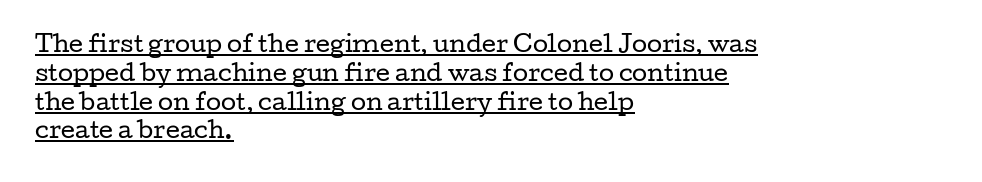
Q: Is the text bold? A: No.
Q: Is the text italic (slanted)? A: No, it is upright.
Q: Is the text underlined? A: Yes.
Q: How is the paragraph aligned? A: Left-aligned.
Q: Is the spacing between letters normal or unusually wide? A: Normal.
Q: Is the spacing between lines tight, normal or loose? A: Normal.
